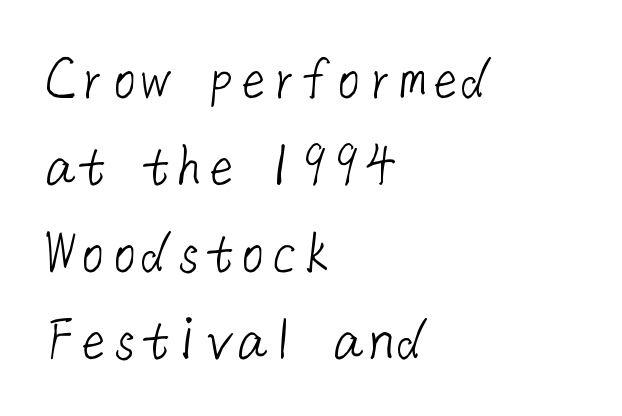
Q: Is the text bold? A: No.
Q: Is the typeface a serif or a sans-serif typeface? A: Sans-serif.
Q: Is the text underlined? A: No.
Q: How is the paragraph aligned? A: Left-aligned.
Q: Is the spacing between letters normal or unusually wide? A: Normal.
Q: Is the spacing between lines tight, normal or loose? A: Normal.
Q: Width (condensed, normal, or wide)? A: Normal.
Q: Stroke contrast? A: Low.
Q: x-height? A: Medium.
